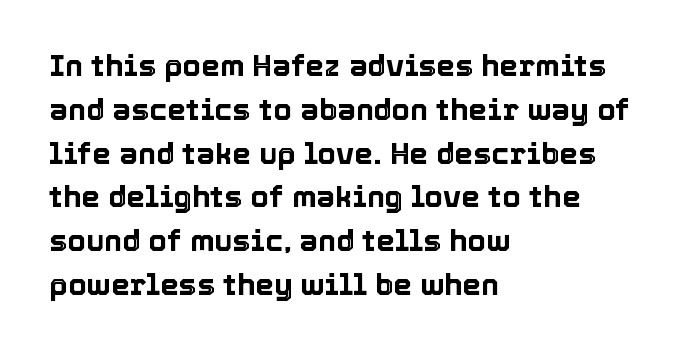
Q: Is the text italic (slanted)? A: No, it is upright.
Q: Is the text underlined? A: No.
Q: How is the paragraph aligned? A: Left-aligned.
Q: Is the spacing between letters normal or unusually wide? A: Normal.
Q: Is the spacing between lines tight, normal or loose? A: Normal.
Q: Width (condensed, normal, or wide)? A: Normal.
Q: x-height? A: Medium.
Q: Monospaced? A: No.
